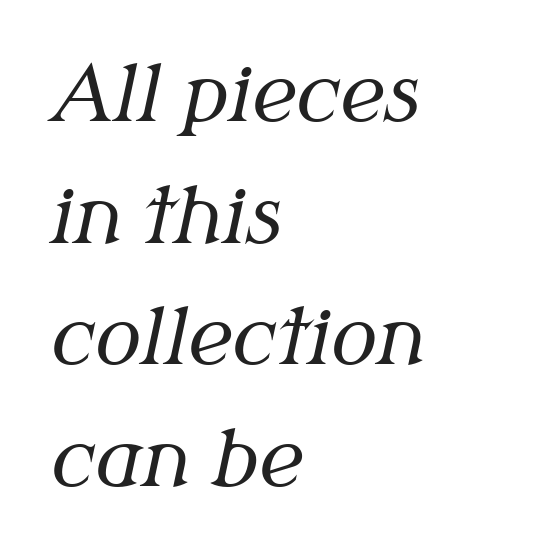
Q: Is the text bold? A: No.
Q: Is the text italic (slanted)? A: Yes, it leans right by about 12 degrees.
Q: Is the typeface a serif or a sans-serif typeface? A: Serif.
Q: Is the text underlined? A: No.
Q: How is the paragraph aligned? A: Left-aligned.
Q: Is the spacing between letters normal or unusually wide? A: Normal.
Q: Is the spacing between lines tight, normal or loose? A: Normal.
Q: Width (condensed, normal, or wide)? A: Normal.
Q: Stroke contrast? A: Medium.
Q: x-height? A: Medium.
Q: Monospaced? A: No.
